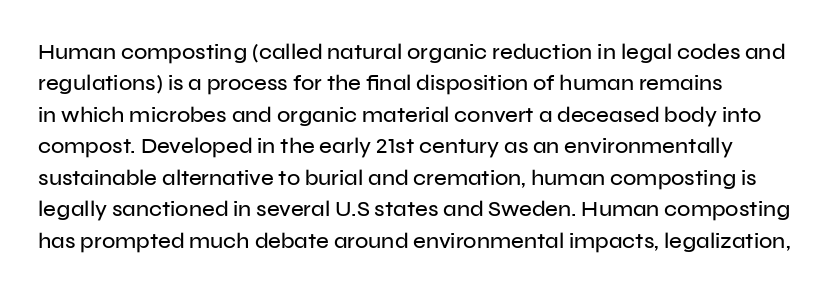
{"italic": "no", "underline": "no", "align": "left", "line_spacing": "normal", "line_spacing_ratio": 1.43, "letter_spacing": "normal", "letter_spacing_em": 0.0, "glyph_px": 22}
